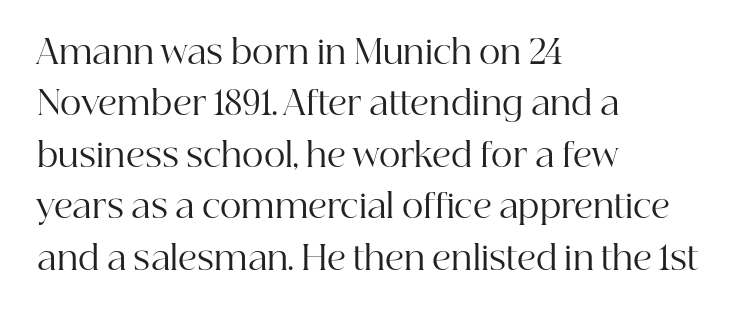
Teacher's note: observe the even left margin — that is flush-left alignment. The type family on display is of the serif kind. Here the designer chose a conventional face with non-uniform glyph widths. Observe the ordinary spacing: letters are neighbours, not strangers.
